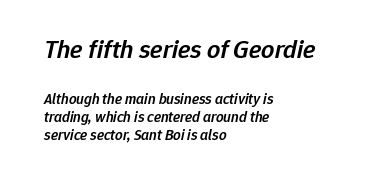
{"italic": "yes", "lean": "right", "slant_degrees": 12, "bold": "semi", "underline": "no", "align": "left", "line_spacing_ratio": 1.2, "letter_spacing": "normal", "letter_spacing_em": 0.0, "larger_block": "first", "size_ratio": 1.73, "glyph_px": 26}
